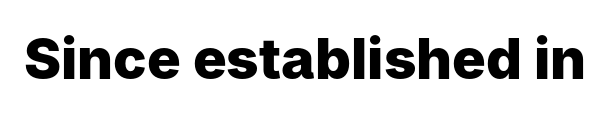
Q: Is the text bold? A: Yes.
Q: Is the text italic (slanted)? A: No, it is upright.
Q: Is the typeface a serif or a sans-serif typeface? A: Sans-serif.
Q: Is the text underlined? A: No.
Q: Is the spacing between letters normal or unusually wide? A: Normal.
Q: Width (condensed, normal, or wide)? A: Normal.
Q: Stroke contrast? A: Low.
Q: x-height? A: Medium.
Q: Monospaced? A: No.
